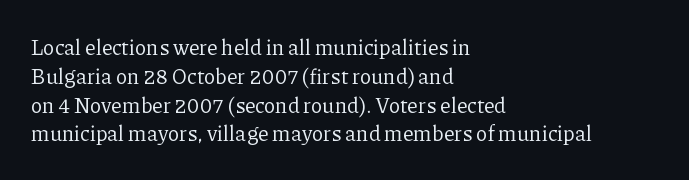
{"italic": "no", "bold": "no", "underline": "no", "align": "left", "line_spacing": "normal", "line_spacing_ratio": 1.37, "letter_spacing": "normal", "letter_spacing_em": 0.0, "glyph_px": 21}
